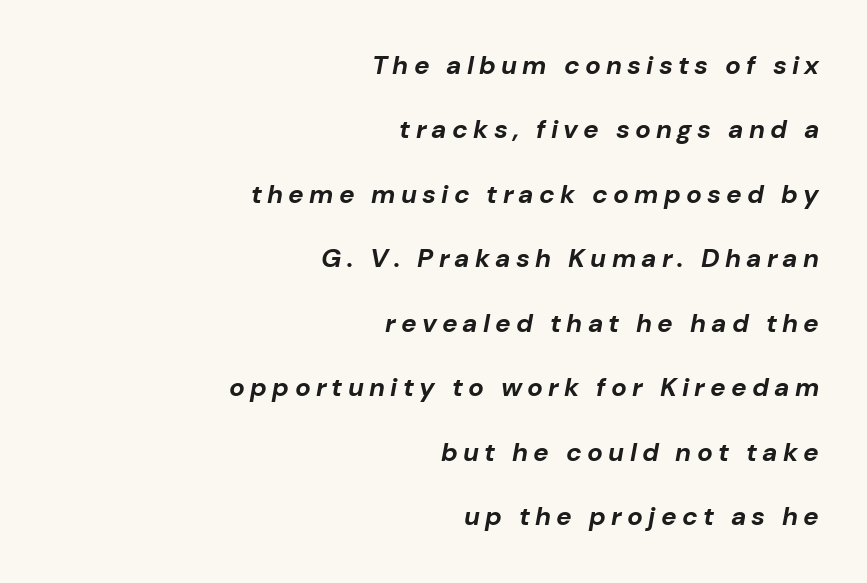
The image shows 26 px bold type, italic (leaning right); set right-aligned, loose line spacing (2.48x), unusually wide letter spacing (+0.2 em), not underlined.
